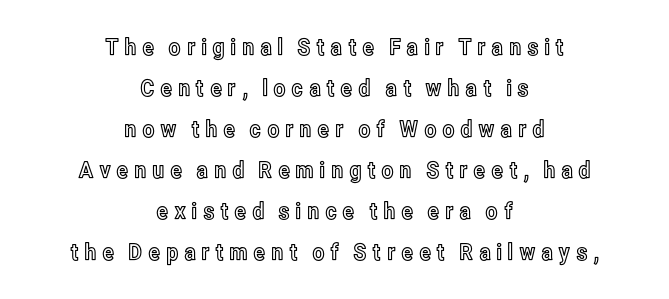
The image shows 23 px text type, upright; set centered, line spacing 1.78x, unusually wide letter spacing (+0.22 em), not underlined.
